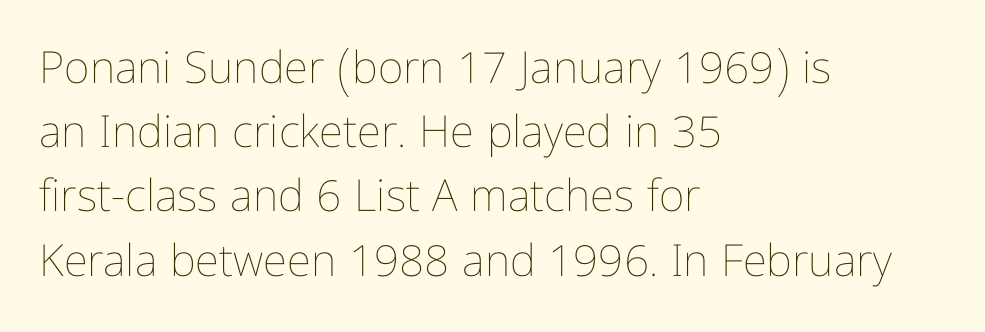
The image shows 44 px thin, condensed type, upright; set left-aligned, normal line spacing (1.46x), normal letter spacing, not underlined; low stroke contrast and a medium x-height.
